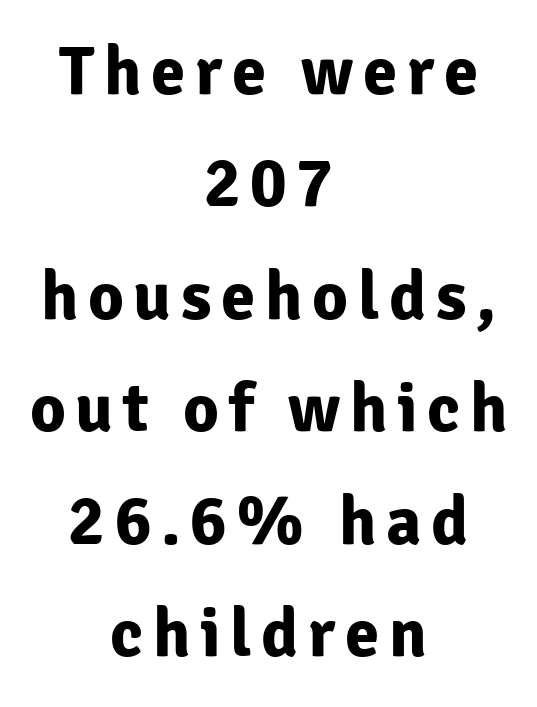
Q: Is the text bold? A: Yes.
Q: Is the text italic (slanted)? A: No, it is upright.
Q: Is the typeface a serif or a sans-serif typeface? A: Sans-serif.
Q: Is the text underlined? A: No.
Q: How is the paragraph aligned? A: Centered.
Q: Is the spacing between lines tight, normal or loose? A: Normal.
Q: Width (condensed, normal, or wide)? A: Normal.
Q: Stroke contrast? A: Low.
Q: x-height? A: Medium.
Q: Monospaced? A: No.
